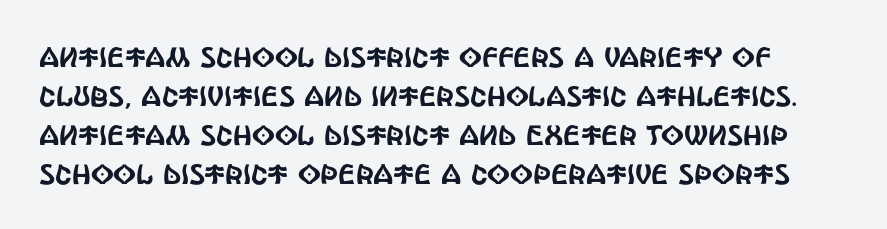
The specimen omits any rule beneath the text block's lines. The face used here is proportionally spaced, like ordinary book or web type. Line spacing here is normal. Nothing sits at the stroke ends, so this counts as sans-serif.
